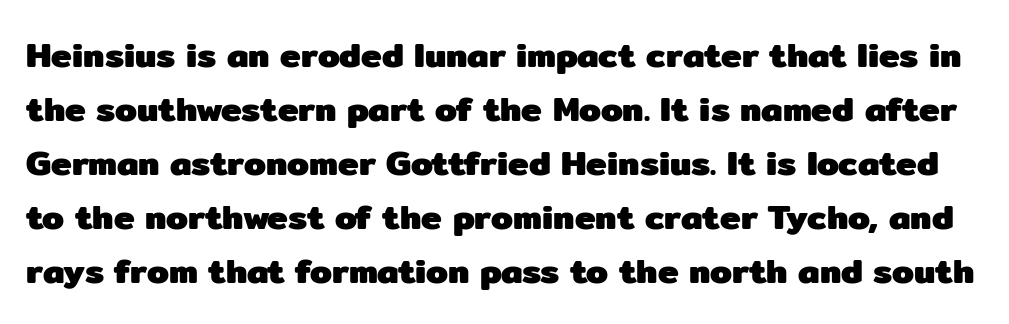
{"serif": "no", "italic": "no", "bold": "yes", "weight": "heavy", "width": "normal", "stroke_contrast": "low", "x_height": "medium", "monospaced": "no", "underline": "no", "line_spacing": "normal", "line_spacing_ratio": 1.54, "letter_spacing": "normal", "letter_spacing_em": 0.0, "glyph_px": 35}
